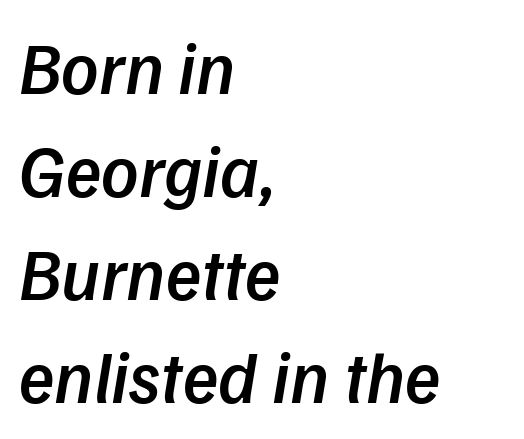
Q: Is the text bold? A: Semi-bold.
Q: Is the text italic (slanted)? A: Yes, it leans right by about 9 degrees.
Q: Is the text underlined? A: No.
Q: How is the paragraph aligned? A: Left-aligned.
Q: Is the spacing between letters normal or unusually wide? A: Normal.
Q: Is the spacing between lines tight, normal or loose? A: Normal.
Q: Width (condensed, normal, or wide)? A: Normal.
Q: Stroke contrast? A: Low.
Q: x-height? A: Medium.
Q: Monospaced? A: No.
